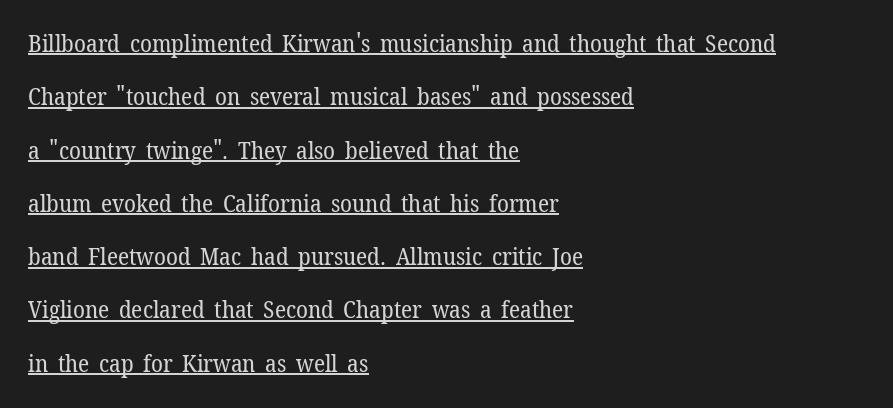
Q: Is the text bold? A: No.
Q: Is the text italic (slanted)? A: No, it is upright.
Q: Is the text underlined? A: Yes.
Q: How is the paragraph aligned? A: Left-aligned.
Q: Is the spacing between letters normal or unusually wide? A: Normal.
Q: Is the spacing between lines tight, normal or loose? A: Loose.
